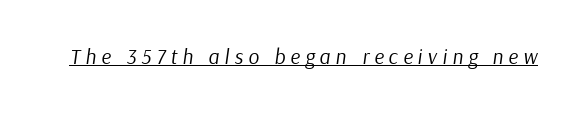
Style check: oblique. Caption: expanded tracking, letters set apart. Underlined type. Weight: in the light-to-regular range.
